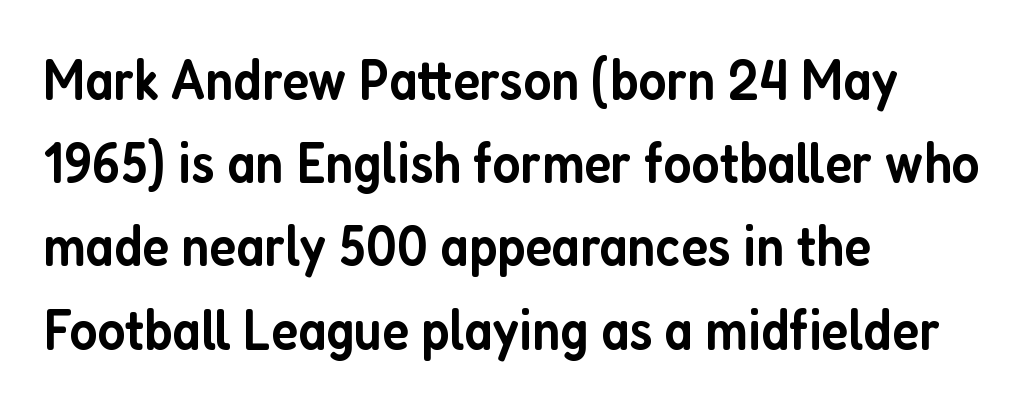
Q: Is the text bold? A: Semi-bold.
Q: Is the text italic (slanted)? A: No, it is upright.
Q: Is the typeface a serif or a sans-serif typeface? A: Sans-serif.
Q: Is the text underlined? A: No.
Q: How is the paragraph aligned? A: Left-aligned.
Q: Is the spacing between letters normal or unusually wide? A: Normal.
Q: Is the spacing between lines tight, normal or loose? A: Normal.
Q: Width (condensed, normal, or wide)? A: Condensed.
Q: Stroke contrast? A: Low.
Q: x-height? A: Medium.
Q: Monospaced? A: No.
